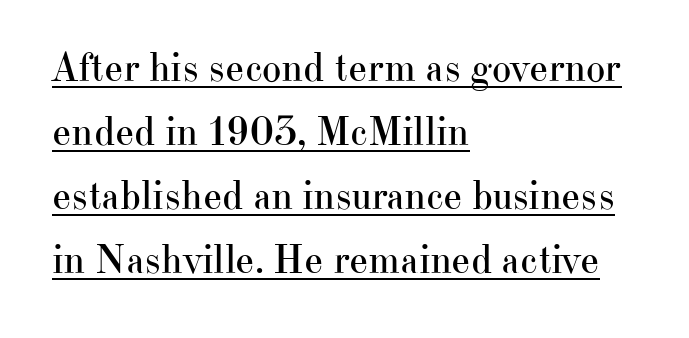
Compared with typical body copy, the letter spacing here is the same. The strokes are not fattened; the text isn't bold. This sample has the flowing, uneven cadence of proportional lettering. The font family rendered here belongs to the serif group. Italic? Not at all — the glyphs are vertical.
